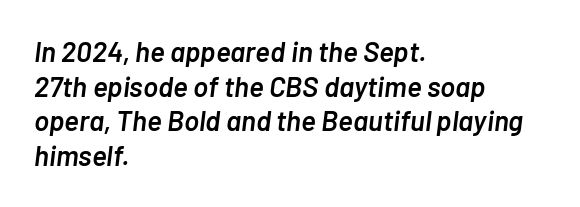
The font's italic variant was chosen for this text. The rendering keeps characters at their native spacing. Check under the words: just untouched page. The glyphs have the mass of a demibold cut, below bold. The passage shown is typed in a proportional face where columns would drift. Line starts are locked; line ends wander.
